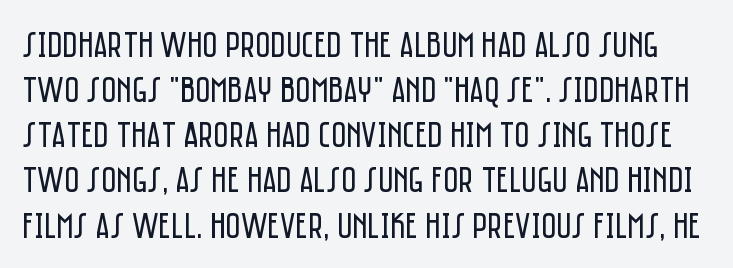
The image shows 37 px regular-weight, condensed sans-serif type, upright; set line spacing 1.22x, normal letter spacing, not underlined; low stroke contrast and a large x-height.
